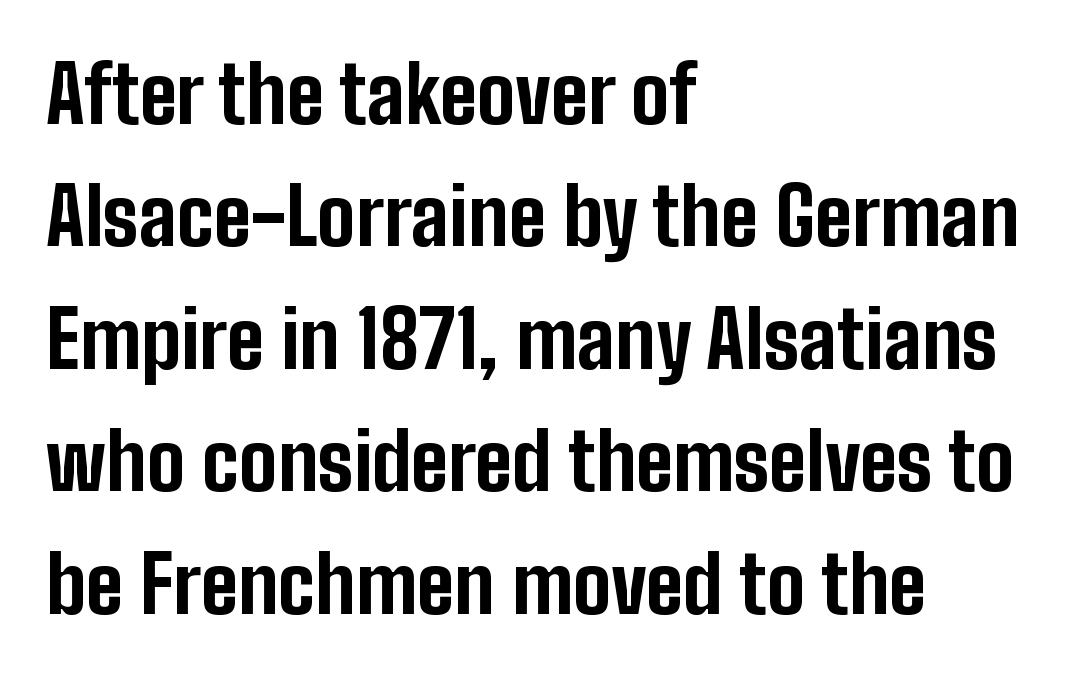
Q: Is the text bold? A: Yes.
Q: Is the text italic (slanted)? A: No, it is upright.
Q: Is the typeface a serif or a sans-serif typeface? A: Sans-serif.
Q: Is the text underlined? A: No.
Q: How is the paragraph aligned? A: Left-aligned.
Q: Is the spacing between letters normal or unusually wide? A: Normal.
Q: Is the spacing between lines tight, normal or loose? A: Normal.
Q: Width (condensed, normal, or wide)? A: Condensed.
Q: Stroke contrast? A: Low.
Q: x-height? A: Medium.
Q: Monospaced? A: No.
